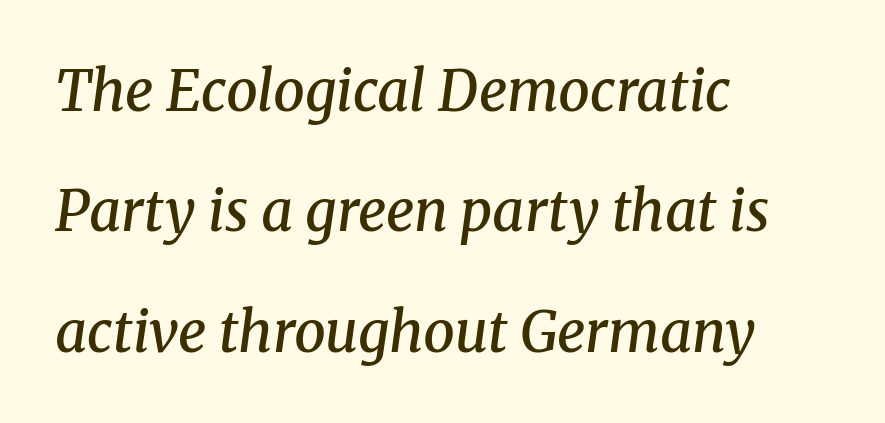
Q: Is the text bold? A: Semi-bold.
Q: Is the text italic (slanted)? A: Yes, it leans right by about 8 degrees.
Q: Is the typeface a serif or a sans-serif typeface? A: Serif.
Q: Is the text underlined? A: No.
Q: How is the paragraph aligned? A: Left-aligned.
Q: Is the spacing between letters normal or unusually wide? A: Normal.
Q: Is the spacing between lines tight, normal or loose? A: Loose.
Q: Width (condensed, normal, or wide)? A: Normal.
Q: Stroke contrast? A: Medium.
Q: x-height? A: Medium.
Q: Monospaced? A: No.
